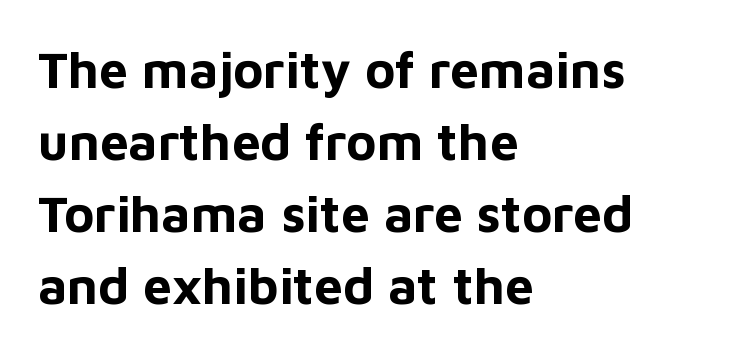
Q: Is the text bold? A: Yes.
Q: Is the text italic (slanted)? A: No, it is upright.
Q: Is the typeface a serif or a sans-serif typeface? A: Sans-serif.
Q: Is the text underlined? A: No.
Q: How is the paragraph aligned? A: Left-aligned.
Q: Is the spacing between letters normal or unusually wide? A: Normal.
Q: Is the spacing between lines tight, normal or loose? A: Normal.
Q: Width (condensed, normal, or wide)? A: Normal.
Q: Stroke contrast? A: Low.
Q: x-height? A: Medium.
Q: Monospaced? A: No.
